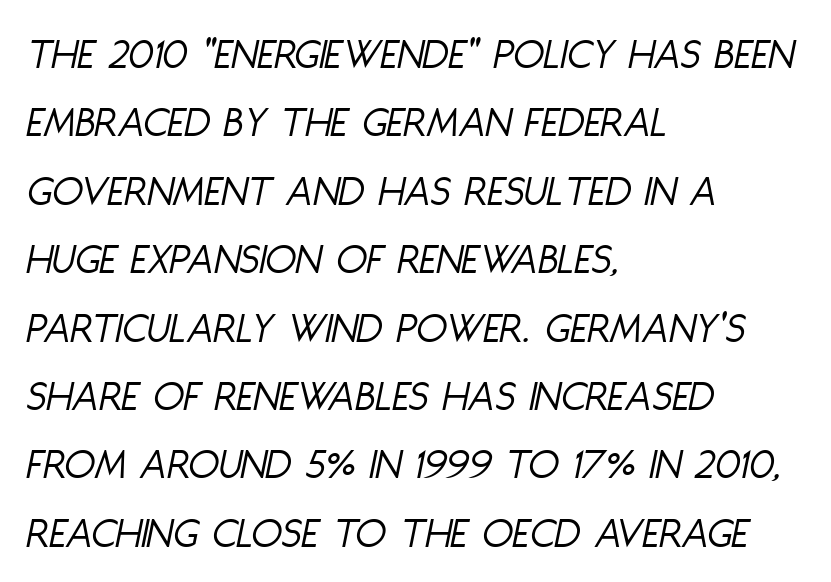
{"italic": "yes", "lean": "right", "slant_degrees": 11, "bold": "no", "weight": "light", "width": "condensed", "stroke_contrast": "low", "x_height": "large", "monospaced": "no", "underline": "no", "align": "left", "line_spacing": "normal", "line_spacing_ratio": 1.52, "letter_spacing": "normal", "letter_spacing_em": 0.0, "glyph_px": 45}
